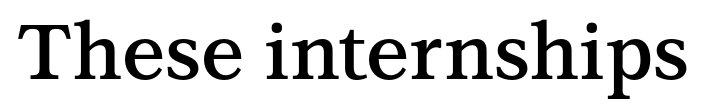
Q: Is the text bold? A: Semi-bold.
Q: Is the text italic (slanted)? A: No, it is upright.
Q: Is the typeface a serif or a sans-serif typeface? A: Serif.
Q: Is the text underlined? A: No.
Q: Is the spacing between letters normal or unusually wide? A: Normal.
Q: Width (condensed, normal, or wide)? A: Normal.
Q: Stroke contrast? A: Medium.
Q: x-height? A: Medium.
Q: Monospaced? A: No.
